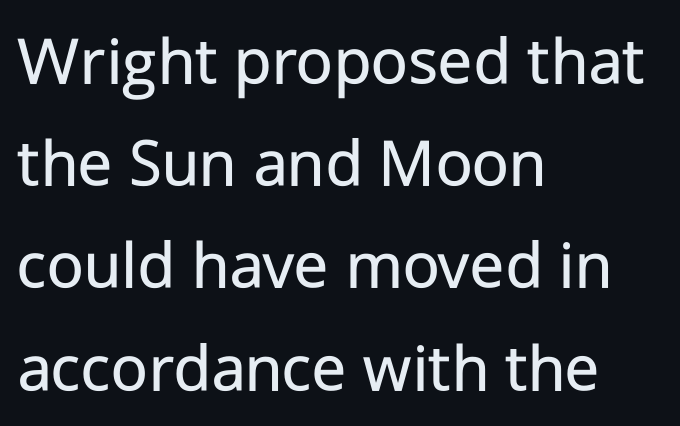
Q: Is the text bold? A: No.
Q: Is the text italic (slanted)? A: No, it is upright.
Q: Is the typeface a serif or a sans-serif typeface? A: Sans-serif.
Q: Is the text underlined? A: No.
Q: How is the paragraph aligned? A: Left-aligned.
Q: Is the spacing between letters normal or unusually wide? A: Normal.
Q: Is the spacing between lines tight, normal or loose? A: Normal.
Q: Width (condensed, normal, or wide)? A: Normal.
Q: Stroke contrast? A: Low.
Q: x-height? A: Medium.
Q: Monospaced? A: No.
